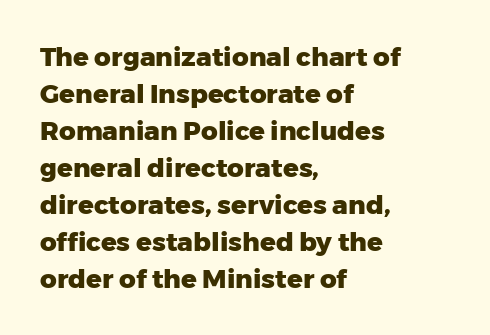
Q: Is the text bold? A: Yes.
Q: Is the text italic (slanted)? A: No, it is upright.
Q: Is the text underlined? A: No.
Q: How is the paragraph aligned? A: Left-aligned.
Q: Is the spacing between letters normal or unusually wide? A: Normal.
Q: Is the spacing between lines tight, normal or loose? A: Normal.
